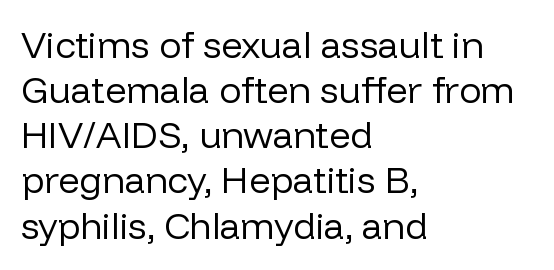
The passage shown is typed in a proportional face where columns would drift. Stems and bowls with no extra thickness — not bold. The letters stand upright; this is a roman face. Nope, no serifs anywhere on these letters. The setting favours the left margin, as ordinary paragraphs usually do. Just letters on the line, the space beneath them empty.
